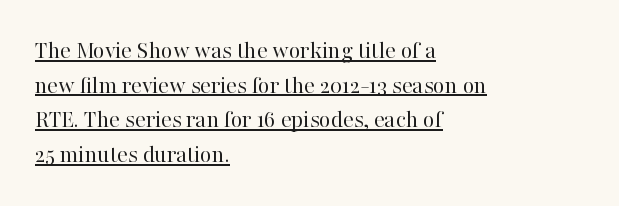
The image shows 25 px text type, upright; set left-aligned, normal line spacing (1.39x), normal letter spacing, underlined.
